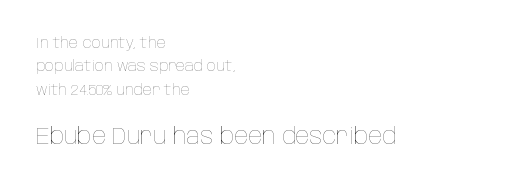
Q: Is the text bold? A: No.
Q: Is the text italic (slanted)? A: No, it is upright.
Q: Is the text underlined? A: No.
Q: How is the paragraph aligned? A: Left-aligned.
Q: Is the spacing between letters normal or unusually wide? A: Normal.
Q: Is the spacing between lines tight, normal or loose? A: Normal.
Q: Which block of text is set in a larger size, the first (top) or the second (bottom)? A: The second (bottom) one.
